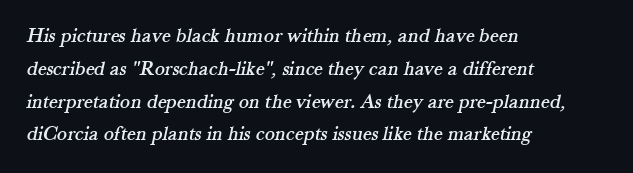
Q: Is the text underlined? A: No.
Q: How is the paragraph aligned? A: Left-aligned.
Q: Is the spacing between letters normal or unusually wide? A: Normal.
Q: Is the spacing between lines tight, normal or loose? A: Normal.
